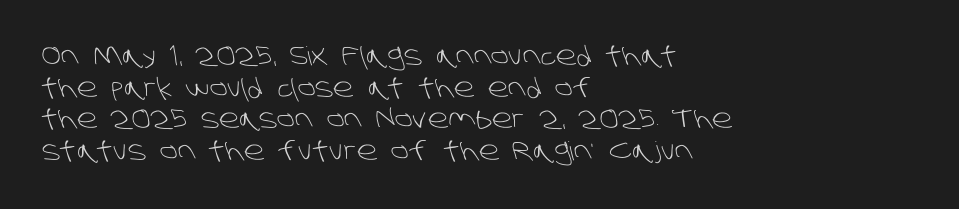
The horizontal fit of the characters is conventional and even. Any mark beneath the type? The region is blank. The passage shown is not bold in any degree. The text block is weighted toward the left margin, trailing off unevenly rightward.
